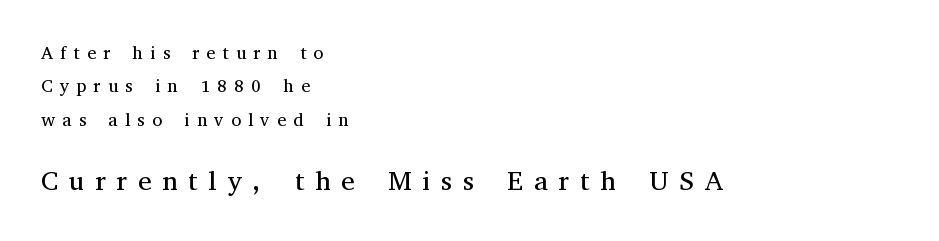
{"italic": "no", "bold": "no", "underline": "no", "align": "left", "line_spacing_ratio": 1.86, "letter_spacing": "wide", "letter_spacing_em": 0.4, "larger_block": "second", "size_ratio": 1.5, "glyph_px": 27}
